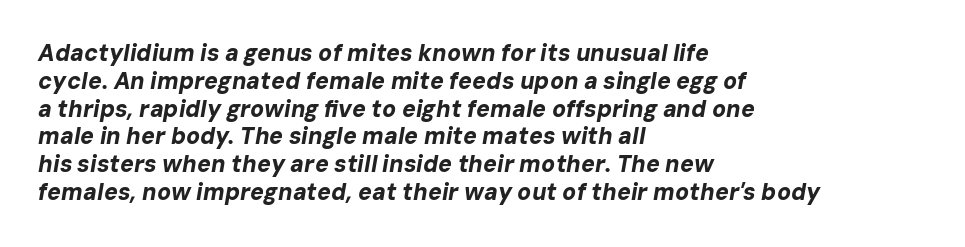
{"italic": "yes", "lean": "right", "slant_degrees": 10, "bold": "yes", "underline": "no", "align": "left", "line_spacing_ratio": 1.21, "letter_spacing": "normal", "letter_spacing_em": 0.0, "glyph_px": 23}
